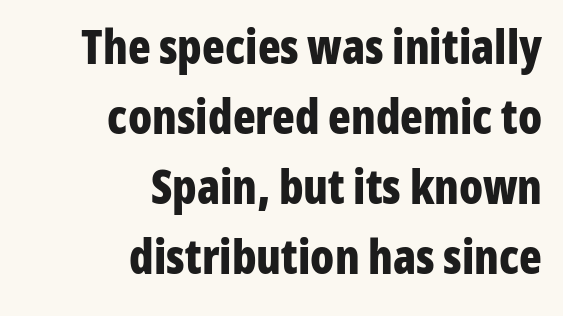
Line ends are locked; line starts wander. Honestly, the letter spacing is just normal — you wouldn't notice it. Each letter keeps its own natural width here, so spacing adapts to shape. Look at the bottom of the vertical strokes: they stop flat, with no serifs. As a designer I'd log this as weight 700, bold. Check under the words: just untouched page.
